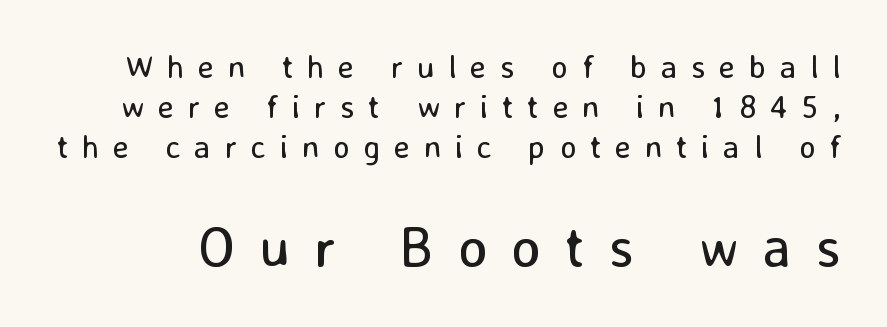
{"serif": "no", "italic": "no", "bold": "no", "weight": "regular", "width": "normal", "stroke_contrast": "low", "x_height": "medium", "monospaced": "no", "underline": "no", "line_spacing": "normal", "line_spacing_ratio": 1.25, "letter_spacing": "wide", "letter_spacing_em": 0.43, "larger_block": "second", "size_ratio": 1.75, "glyph_px": 56}
